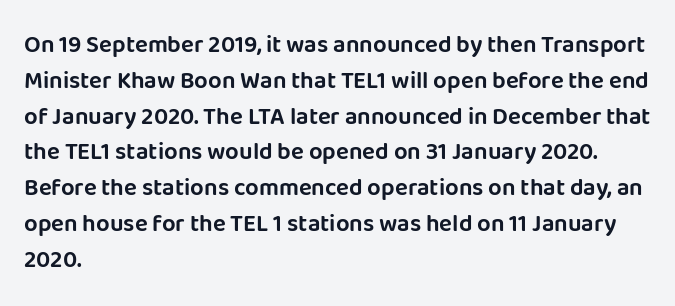
Summary of vertical rhythm: regular, with standard interline spacing. Is the block centered? No — it sits flush against the left margin. Nobody drew a line under any word here. Unlike italic type, these characters show no tilt at all.
